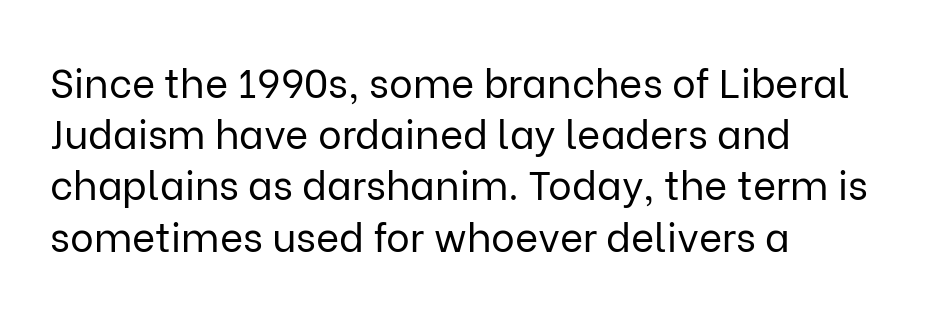
{"serif": "no", "italic": "no", "bold": "no", "weight": "regular", "width": "normal", "stroke_contrast": "low", "x_height": "medium", "monospaced": "no", "underline": "no", "align": "left", "line_spacing": "normal", "line_spacing_ratio": 1.28, "letter_spacing": "normal", "letter_spacing_em": 0.0, "glyph_px": 40}
